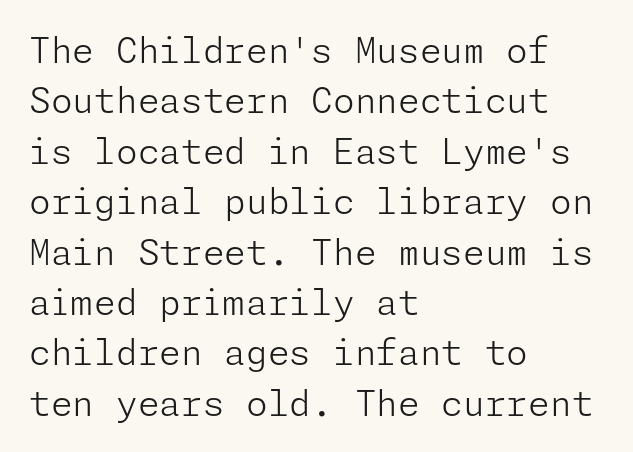
Q: Is the text bold? A: No.
Q: Is the text italic (slanted)? A: No, it is upright.
Q: Is the typeface a serif or a sans-serif typeface? A: Sans-serif.
Q: Is the text underlined? A: No.
Q: How is the paragraph aligned? A: Left-aligned.
Q: Is the spacing between letters normal or unusually wide? A: Normal.
Q: Is the spacing between lines tight, normal or loose? A: Normal.
Q: Width (condensed, normal, or wide)? A: Normal.
Q: Stroke contrast? A: Low.
Q: x-height? A: Medium.
